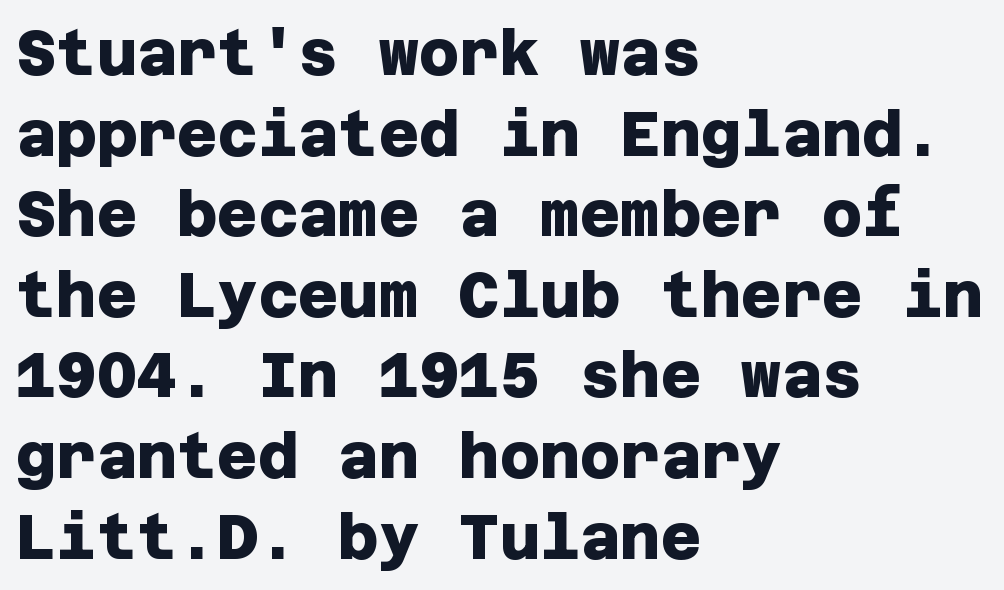
Are there feet on the stems? There aren't — it's a sans. The setting favours the left margin, as ordinary paragraphs usually do. Bare-footed words on every line. Observe the ordinary spacing: letters are neighbours, not strangers. The line-height multiplier appears to be the usual default. This is heavy type, rendered in bold.
